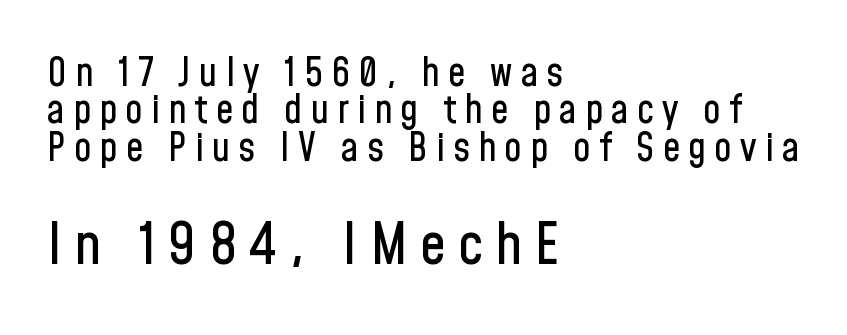
Q: Is the text italic (slanted)? A: No, it is upright.
Q: Is the typeface a serif or a sans-serif typeface? A: Sans-serif.
Q: Is the text underlined? A: No.
Q: How is the paragraph aligned? A: Left-aligned.
Q: Is the spacing between letters normal or unusually wide? A: Unusually wide.
Q: Is the spacing between lines tight, normal or loose? A: Tight.
Q: Which block of text is set in a larger size, the first (top) or the second (bottom)? A: The second (bottom) one.
Q: Width (condensed, normal, or wide)? A: Condensed.
Q: Stroke contrast? A: Low.
Q: x-height? A: Medium.
Q: Monospaced? A: No.
